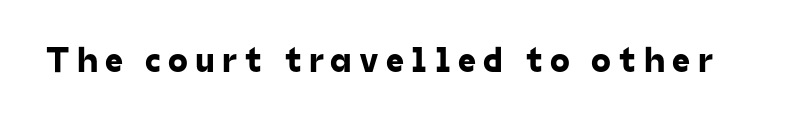
{"serif": "no", "width": "normal", "stroke_contrast": "low", "x_height": "medium", "monospaced": "no", "underline": "no", "letter_spacing": "wide", "letter_spacing_em": 0.2, "glyph_px": 36}
